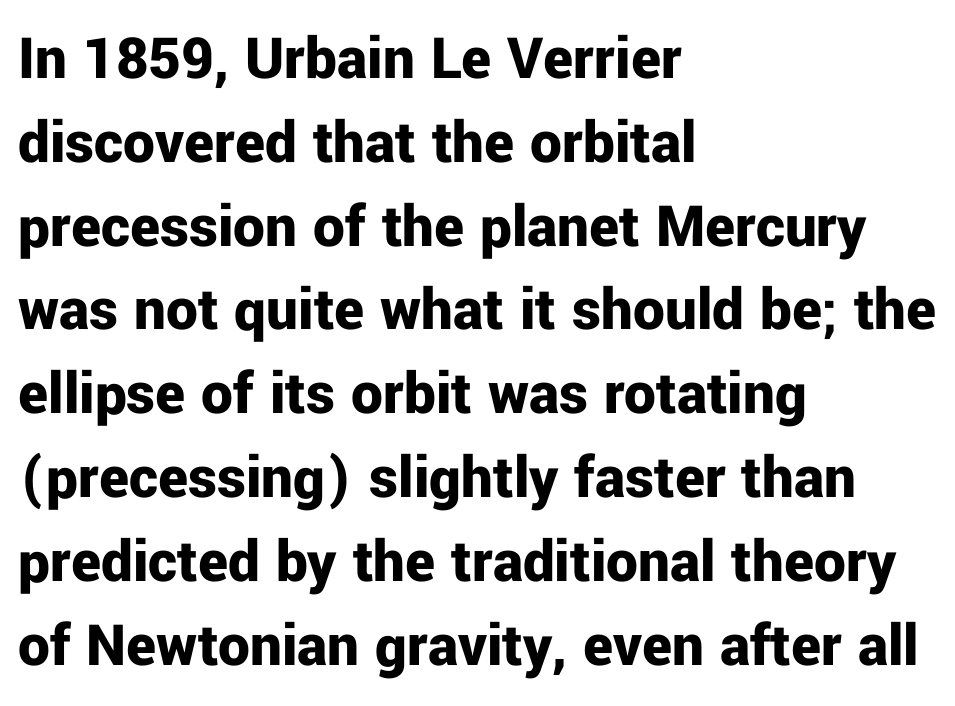
{"serif": "no", "italic": "no", "bold": "yes", "weight": "bold", "width": "normal", "stroke_contrast": "low", "x_height": "medium", "monospaced": "no", "underline": "no", "align": "left", "line_spacing": "normal", "line_spacing_ratio": 1.33, "letter_spacing": "normal", "letter_spacing_em": 0.0, "glyph_px": 63}
